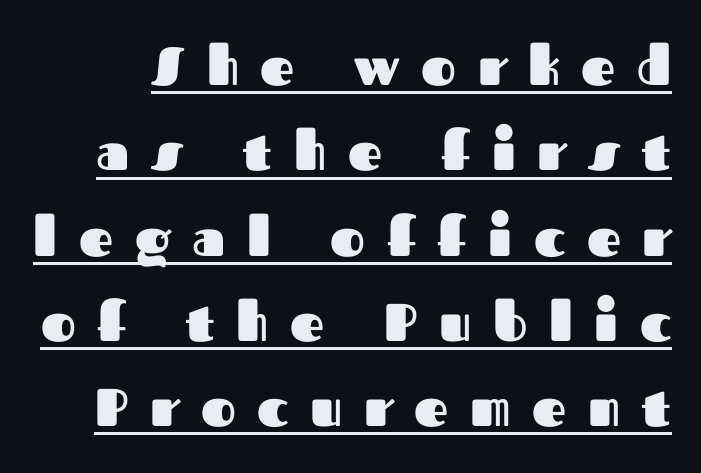
{"serif": "no", "italic": "no", "bold": "yes", "weight": "heavy", "width": "normal", "stroke_contrast": "medium", "x_height": "medium", "monospaced": "no", "underline": "yes", "line_spacing": "normal", "line_spacing_ratio": 1.61, "letter_spacing": "wide", "letter_spacing_em": 0.41, "glyph_px": 53}
